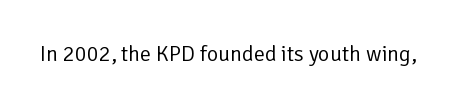
Q: Is the text bold? A: No.
Q: Is the text italic (slanted)? A: No, it is upright.
Q: Is the text underlined? A: No.
Q: Is the spacing between letters normal or unusually wide? A: Normal.
